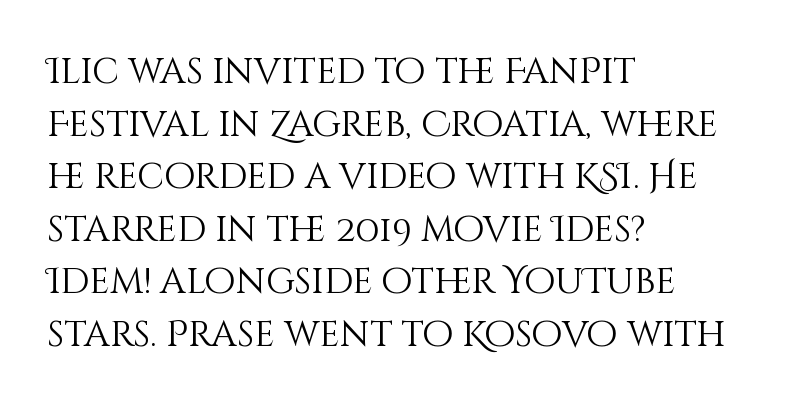
Q: Is the text bold? A: No.
Q: Is the text italic (slanted)? A: No, it is upright.
Q: Is the text underlined? A: No.
Q: How is the paragraph aligned? A: Left-aligned.
Q: Is the spacing between letters normal or unusually wide? A: Normal.
Q: Is the spacing between lines tight, normal or loose? A: Normal.
Q: Width (condensed, normal, or wide)? A: Normal.
Q: Stroke contrast? A: Medium.
Q: x-height? A: Large.
Q: Monospaced? A: No.
